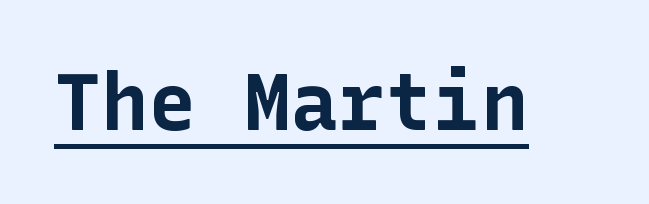
Honestly, the letter spacing is just normal — you wouldn't notice it. This rendering features underlined lettering. The font is running at its bold setting. Look at the bottom of the vertical strokes: they stop flat, with no serifs. Italic? Not at all — the glyphs are vertical.
